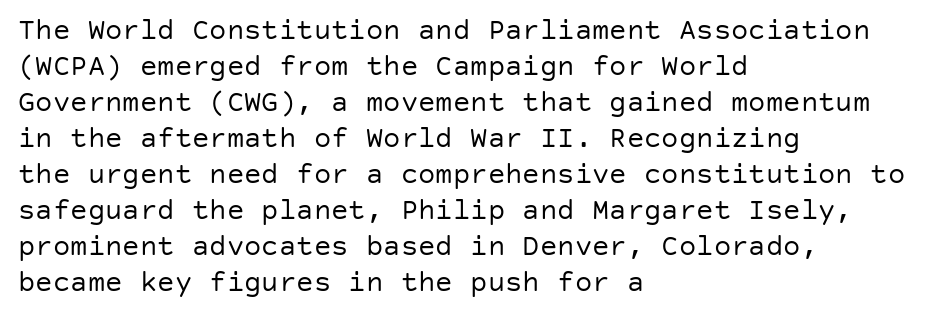
The image shows 29 px regular-weight sans-serif type, upright; set left-aligned, line spacing 1.24x, normal letter spacing, not underlined; low stroke contrast and a large x-height.
